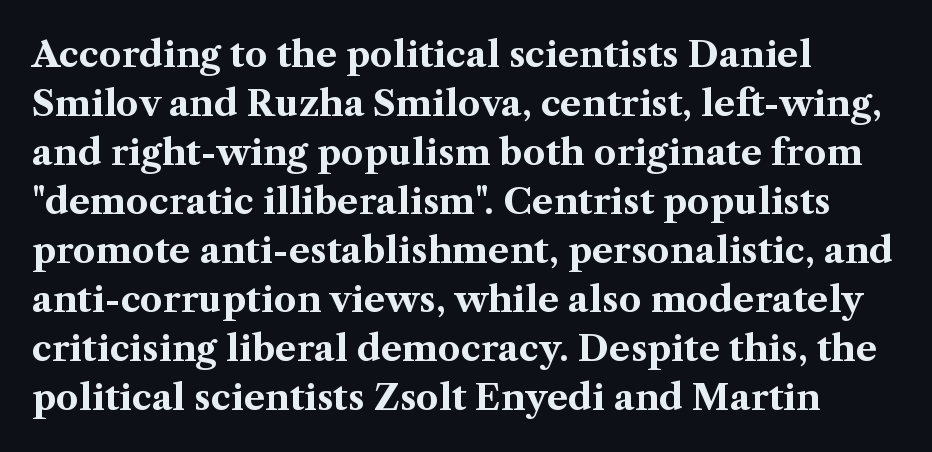
You can tell from the footed stems that serif type was used. Tracking here is standard; glyphs follow each other at the usual distance. Proportional: the letters do not fall into vertical columns. Type without underlining.
